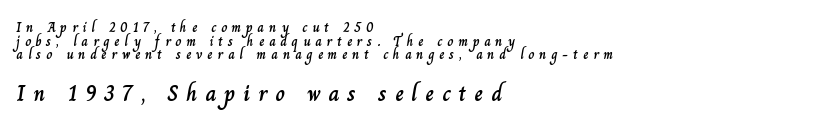
The lower block of text is set noticeably larger than the block above it. The face used here is rendered with a markedly widened letterfit. Left-aligned paragraph, ragged on the right. The rendering uses a small line-height, squeezing the rows. The strip under each line holds only bare page.
